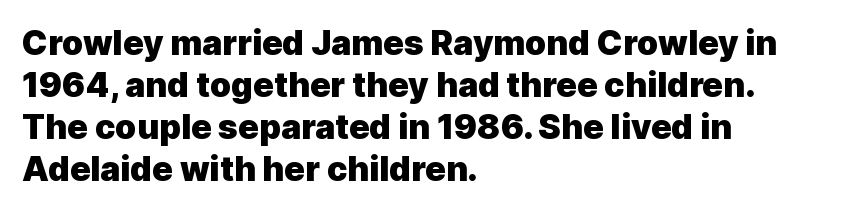
Q: Is the text bold? A: Yes.
Q: Is the text italic (slanted)? A: No, it is upright.
Q: Is the typeface a serif or a sans-serif typeface? A: Sans-serif.
Q: Is the text underlined? A: No.
Q: How is the paragraph aligned? A: Left-aligned.
Q: Is the spacing between letters normal or unusually wide? A: Normal.
Q: Width (condensed, normal, or wide)? A: Normal.
Q: x-height? A: Medium.
Q: Monospaced? A: No.
